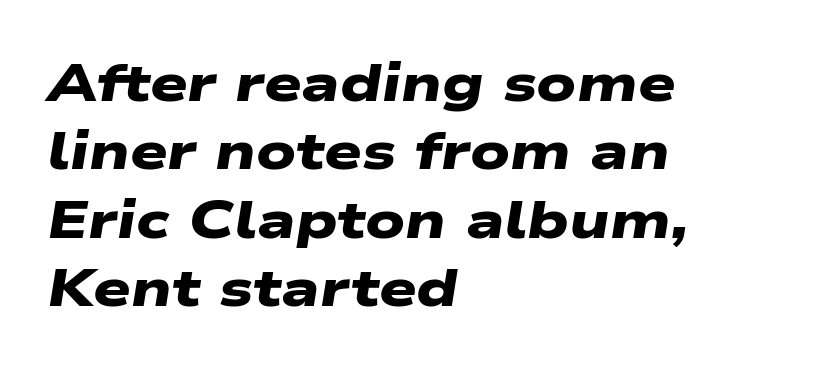
Q: Is the text bold? A: Yes.
Q: Is the typeface a serif or a sans-serif typeface? A: Sans-serif.
Q: Is the text underlined? A: No.
Q: How is the paragraph aligned? A: Left-aligned.
Q: Is the spacing between letters normal or unusually wide? A: Normal.
Q: Is the spacing between lines tight, normal or loose? A: Normal.
Q: Width (condensed, normal, or wide)? A: Wide.
Q: Stroke contrast? A: Low.
Q: x-height? A: Medium.
Q: Monospaced? A: No.
